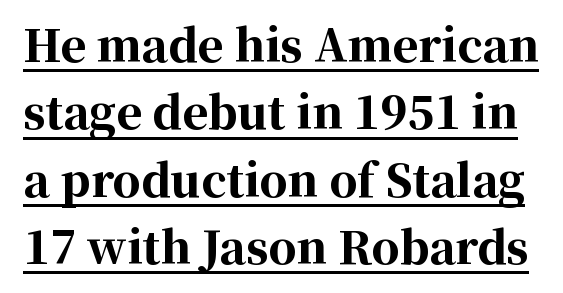
Q: Is the text bold? A: Yes.
Q: Is the text italic (slanted)? A: No, it is upright.
Q: Is the typeface a serif or a sans-serif typeface? A: Serif.
Q: Is the text underlined? A: Yes.
Q: Is the spacing between letters normal or unusually wide? A: Normal.
Q: Is the spacing between lines tight, normal or loose? A: Normal.
Q: Width (condensed, normal, or wide)? A: Normal.
Q: Stroke contrast? A: High.
Q: x-height? A: Medium.
Q: Monospaced? A: No.
